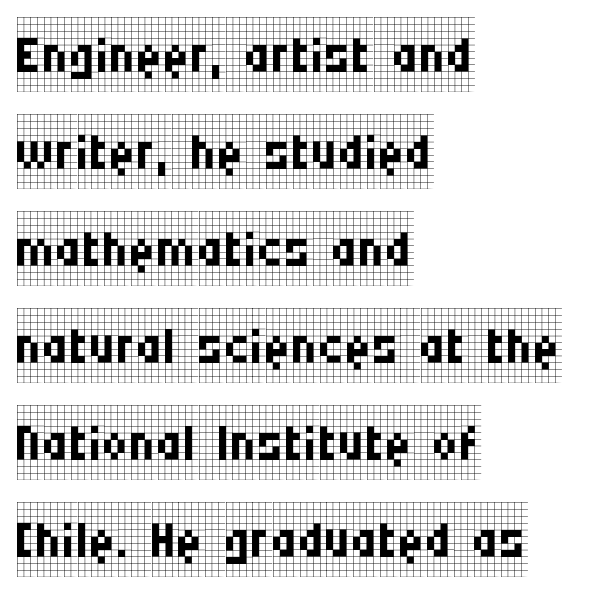
The image shows 74 px regular-weight, condensed serif type, upright; set left-aligned, normal line spacing (1.31x), normal letter spacing, not underlined; low stroke contrast and a large x-height.
